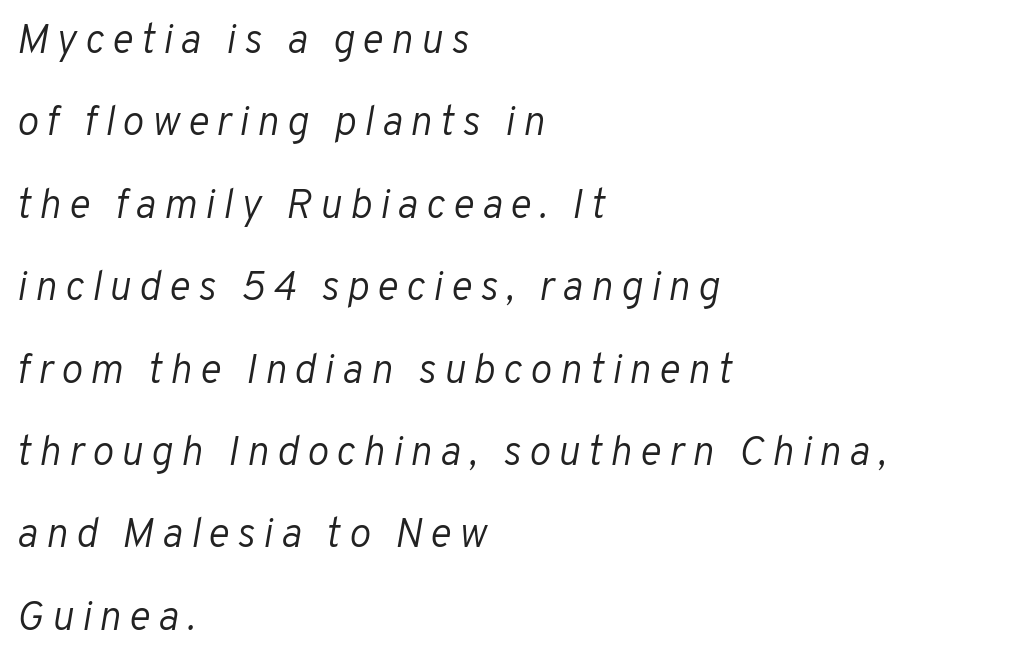
The image shows 41 px light type, italic (leaning right); set left-aligned, loose line spacing (2.01x), not underlined; low stroke contrast and a medium x-height.
